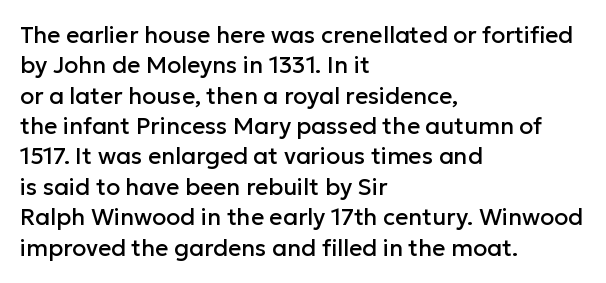
Q: Is the text italic (slanted)? A: No, it is upright.
Q: Is the text underlined? A: No.
Q: How is the paragraph aligned? A: Left-aligned.
Q: Is the spacing between letters normal or unusually wide? A: Normal.
Q: Is the spacing between lines tight, normal or loose? A: Normal.
